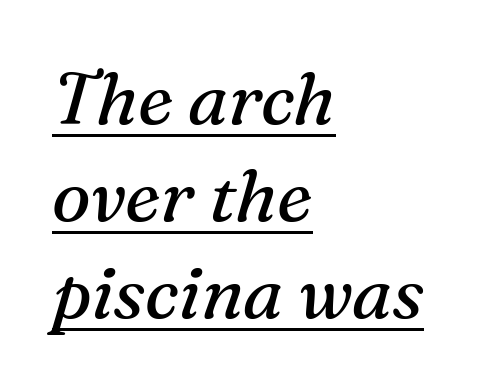
Q: Is the text bold? A: No.
Q: Is the text italic (slanted)? A: Yes, it leans right by about 16 degrees.
Q: Is the typeface a serif or a sans-serif typeface? A: Serif.
Q: Is the text underlined? A: Yes.
Q: How is the paragraph aligned? A: Left-aligned.
Q: Is the spacing between letters normal or unusually wide? A: Normal.
Q: Is the spacing between lines tight, normal or loose? A: Normal.
Q: Width (condensed, normal, or wide)? A: Normal.
Q: Stroke contrast? A: Medium.
Q: x-height? A: Medium.
Q: Monospaced? A: No.
